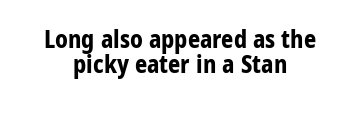
Honestly, the rows look squashed on top of each other. Descenders are the only things crossing below the line. Short and long lines alike share a common midpoint. No italicization has been applied; the sample stays upright.
